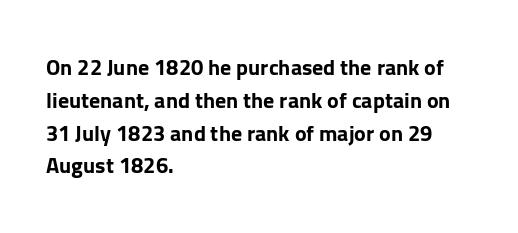
Q: Is the text bold? A: Yes.
Q: Is the text italic (slanted)? A: No, it is upright.
Q: Is the text underlined? A: No.
Q: How is the paragraph aligned? A: Left-aligned.
Q: Is the spacing between letters normal or unusually wide? A: Normal.
Q: Is the spacing between lines tight, normal or loose? A: Normal.
